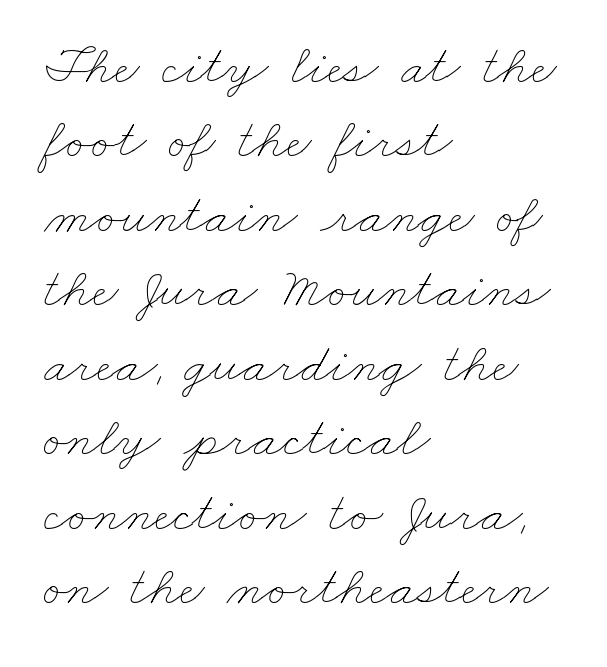
The image shows 56 px thin, wide type; set left-aligned, normal line spacing (1.33x), normal letter spacing, not underlined; low stroke contrast and a small x-height.
